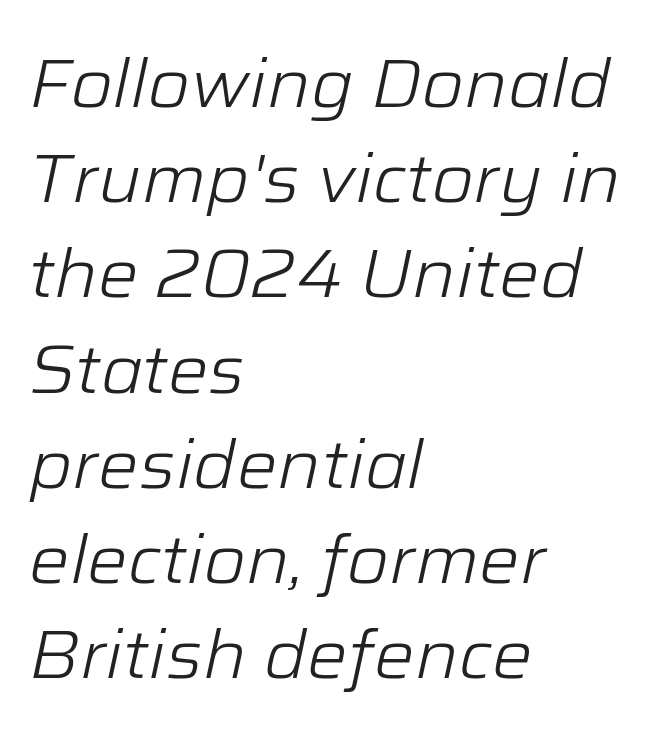
The image shows 68 px light type, italic (leaning right); set left-aligned, normal line spacing (1.4x), normal letter spacing, not underlined; low stroke contrast and a medium x-height.
